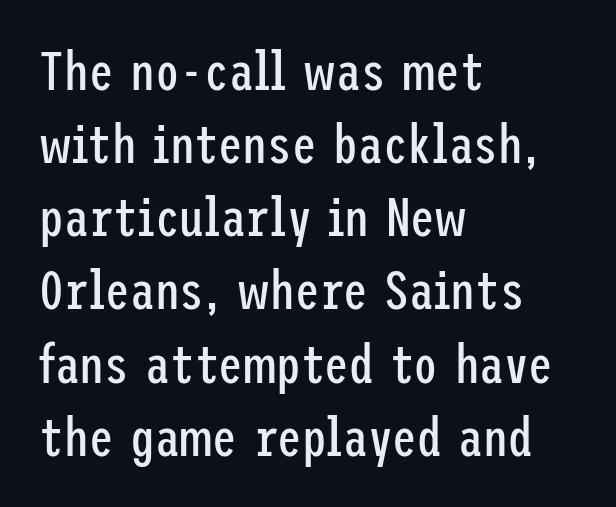
Q: Is the text bold? A: No.
Q: Is the text italic (slanted)? A: No, it is upright.
Q: Is the typeface a serif or a sans-serif typeface? A: Sans-serif.
Q: Is the text underlined? A: No.
Q: How is the paragraph aligned? A: Left-aligned.
Q: Is the spacing between letters normal or unusually wide? A: Normal.
Q: Is the spacing between lines tight, normal or loose? A: Normal.
Q: Width (condensed, normal, or wide)? A: Condensed.
Q: Stroke contrast? A: Low.
Q: x-height? A: Medium.
